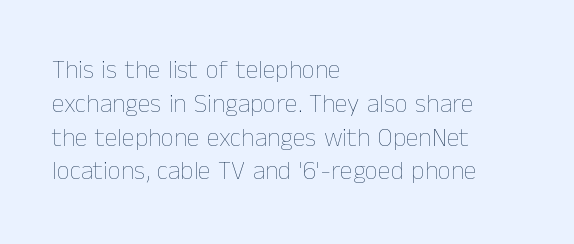
The image shows 26 px text type, upright; set left-aligned, normal line spacing (1.3x), normal letter spacing, not underlined.
